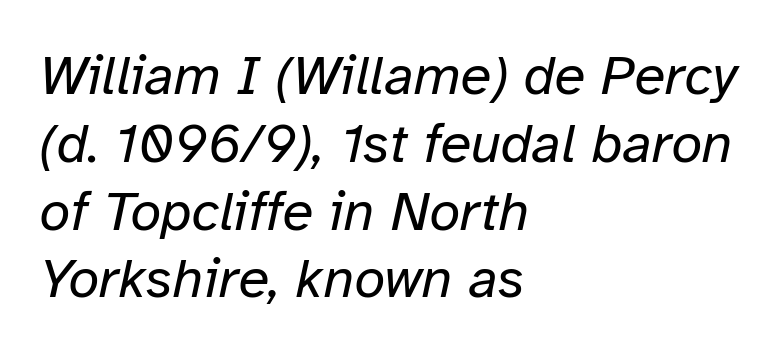
The image shows 56 px regular-weight type, italic (leaning right); set left-aligned, line spacing 1.21x, normal letter spacing, not underlined; low stroke contrast and a medium x-height.
